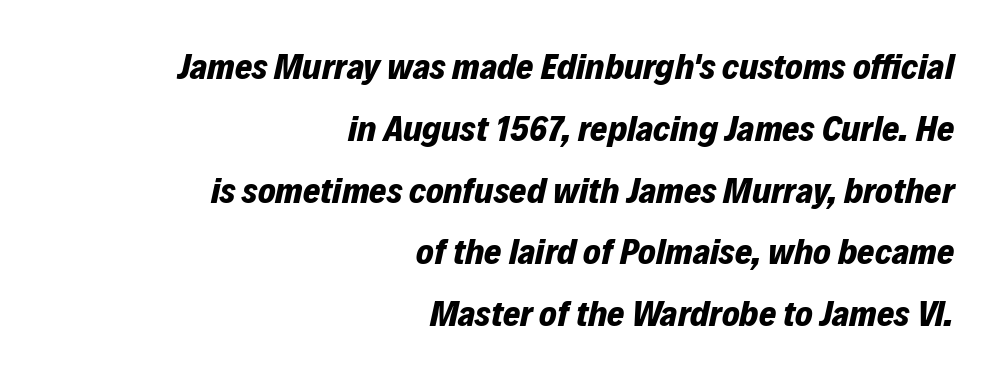
Q: Is the text bold? A: Yes.
Q: Is the text italic (slanted)? A: Yes, it leans right by about 12 degrees.
Q: Is the text underlined? A: No.
Q: How is the paragraph aligned? A: Right-aligned.
Q: Is the spacing between letters normal or unusually wide? A: Normal.
Q: Is the spacing between lines tight, normal or loose? A: Normal.
Q: Width (condensed, normal, or wide)? A: Normal.
Q: Stroke contrast? A: Low.
Q: x-height? A: Medium.
Q: Monospaced? A: No.
